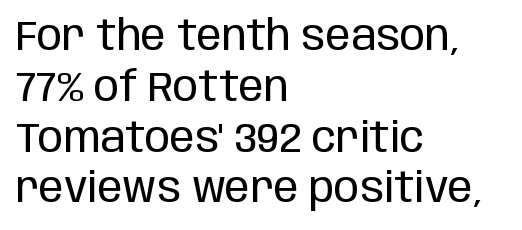
Each letter keeps its own natural width here, so spacing adapts to shape. Unlike italic type, these characters show no tilt at all. Observe the ordinary spacing: letters are neighbours, not strangers. Regarding serifs, this sample does without them. Check the space under the baseline: it is left empty. The paragraph has a hard left edge and a soft right edge.
